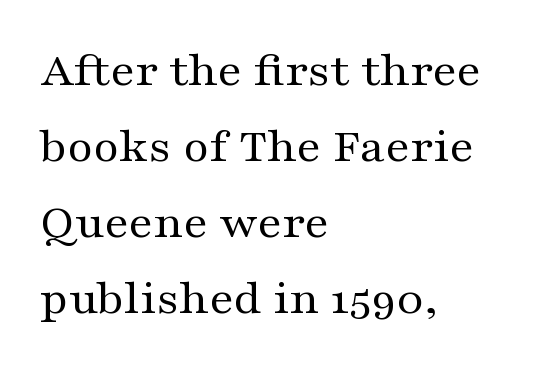
Each row of text sits above clean, open space. Caption: standard tracking, unaltered. The face looks like a standard text weight, possibly lighter. Interline gaps are of average width in this sample. The letters stand straight up with perfectly vertical stems. Examine the stroke ends and you'll spot serifs.
